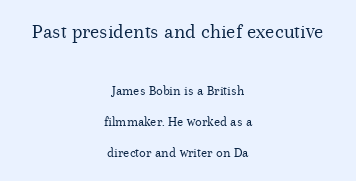
Q: Is the text bold? A: No.
Q: Is the text italic (slanted)? A: No, it is upright.
Q: Is the text underlined? A: No.
Q: How is the paragraph aligned? A: Centered.
Q: Is the spacing between letters normal or unusually wide? A: Normal.
Q: Is the spacing between lines tight, normal or loose? A: Loose.
Q: Which block of text is set in a larger size, the first (top) or the second (bottom)? A: The first (top) one.
